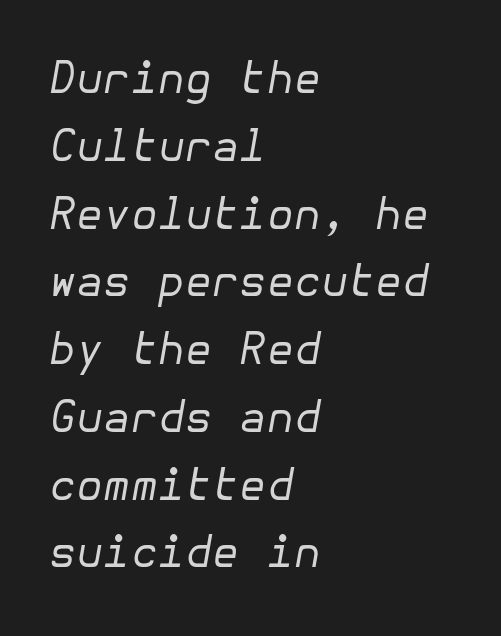
The image shows 44 px regular-weight type, italic (leaning right); set left-aligned, normal line spacing (1.54x), normal letter spacing, not underlined; low stroke contrast and a medium x-height.
